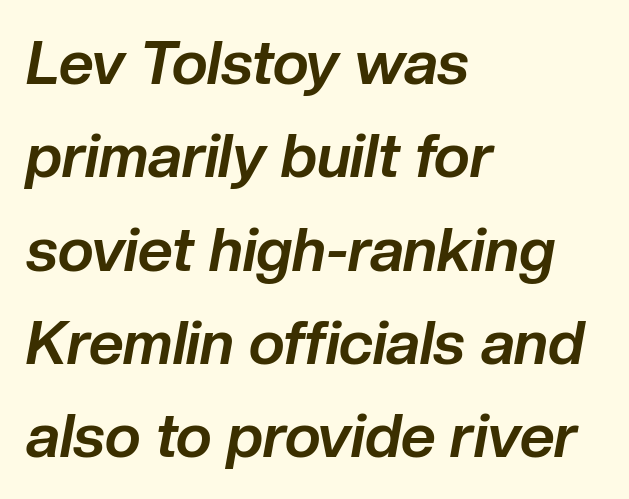
{"italic": "yes", "lean": "right", "slant_degrees": 10, "bold": "yes", "weight": "bold", "width": "normal", "stroke_contrast": "low", "x_height": "medium", "monospaced": "no", "underline": "no", "align": "left", "line_spacing": "normal", "line_spacing_ratio": 1.53, "letter_spacing": "normal", "letter_spacing_em": 0.0, "glyph_px": 61}
